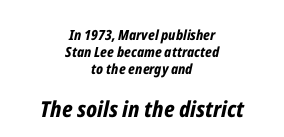
Compared with ordinary roman type, these characters are visibly tilted. The rag falls on both sides of this text block equally. Just letters on the line, the space beneath them empty. Students, note that the glyphs here touch the page at normal intervals.
